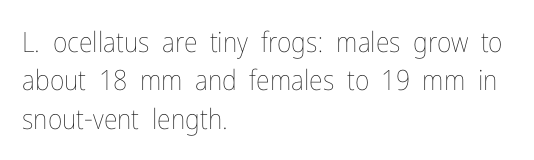
{"italic": "no", "bold": "no", "weight": "thin", "width": "condensed", "stroke_contrast": "low", "x_height": "medium", "monospaced": "no", "underline": "no", "align": "left", "line_spacing": "normal", "line_spacing_ratio": 1.37, "letter_spacing": "normal", "letter_spacing_em": 0.0, "glyph_px": 28}
